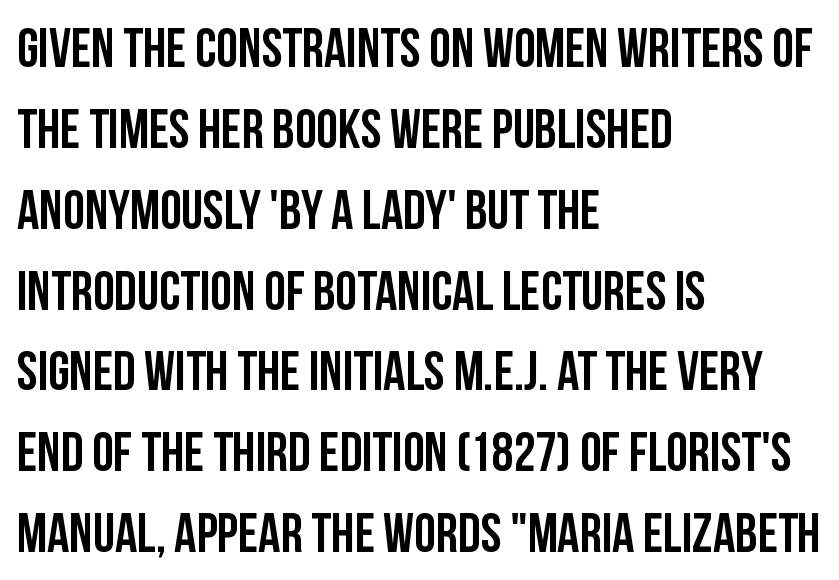
The space beneath each line is pristine and unruled. Looks like regular typesetting: each glyph gets only the width it needs. Regarding serifs, this sample does without them. The line texture is even and compact thanks to regular tracking.
